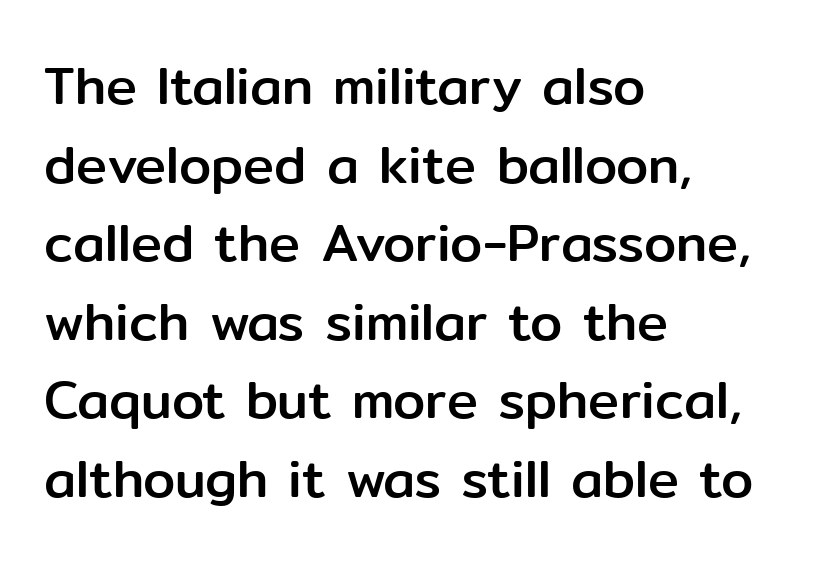
The leading is moderate, giving the passage an even texture. The typesetter chose a ragged-right arrangement here. The face used here is a sans, in the tradition of grotesques and geometrics. Do the letters lean? They stand straight. The letters sit at their default tracking, neither squeezed nor spread. Quick note: underline off.
